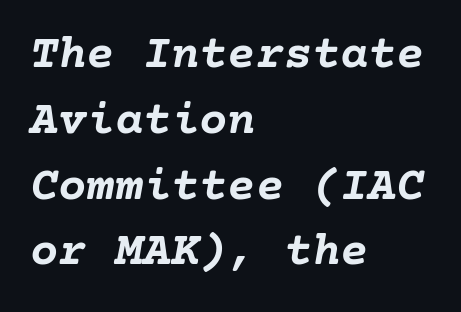
Q: Is the text bold? A: Yes.
Q: Is the text italic (slanted)? A: Yes, it leans right by about 10 degrees.
Q: Is the text underlined? A: No.
Q: How is the paragraph aligned? A: Left-aligned.
Q: Is the spacing between letters normal or unusually wide? A: Normal.
Q: Is the spacing between lines tight, normal or loose? A: Normal.
Q: Width (condensed, normal, or wide)? A: Normal.
Q: Stroke contrast? A: Low.
Q: x-height? A: Medium.
